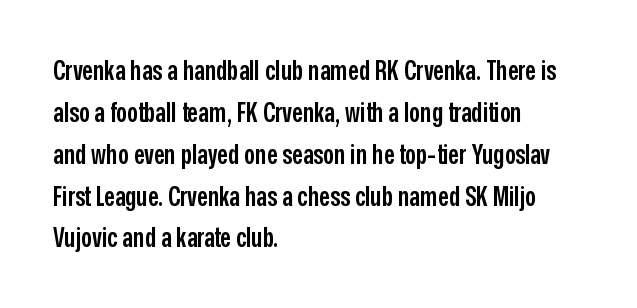
The image shows 27 px text type, upright; set left-aligned, normal line spacing (1.55x), normal letter spacing, not underlined.
